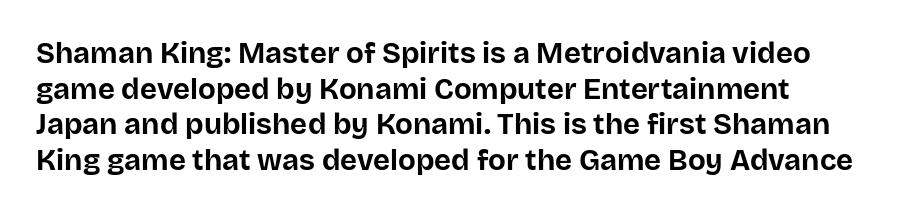
{"serif": "no", "italic": "no", "bold": "yes", "weight": "bold", "width": "normal", "stroke_contrast": "low", "x_height": "large", "monospaced": "no", "underline": "no", "line_spacing_ratio": 1.23, "letter_spacing": "normal", "letter_spacing_em": 0.0, "glyph_px": 29}
